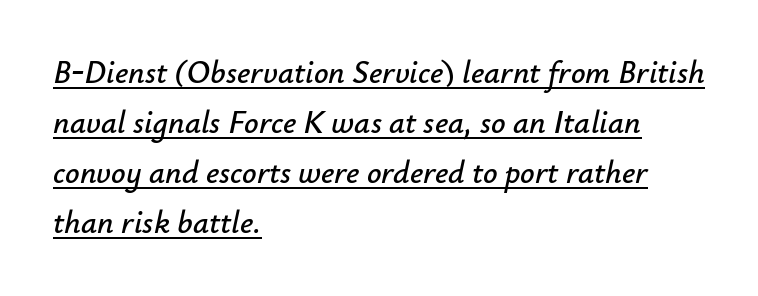
{"italic": "yes", "lean": "right", "slant_degrees": 12, "width": "normal", "stroke_contrast": "low", "x_height": "small", "monospaced": "no", "underline": "yes", "align": "left", "line_spacing": "normal", "line_spacing_ratio": 1.56, "letter_spacing": "normal", "letter_spacing_em": 0.0, "glyph_px": 32}
